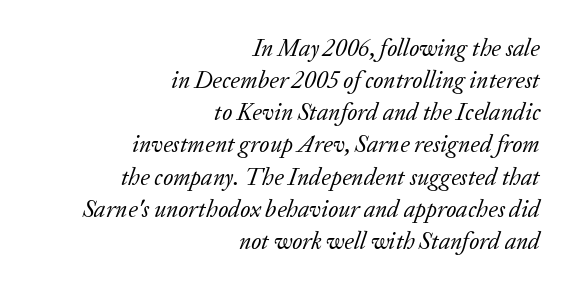
The strokes carry an ordinary text weight at most. Each word holds together tightly as a unit, with standard inter-letter gaps. The compositor pushed each line to the right boundary. Words float on clear page, feet unadorned.
